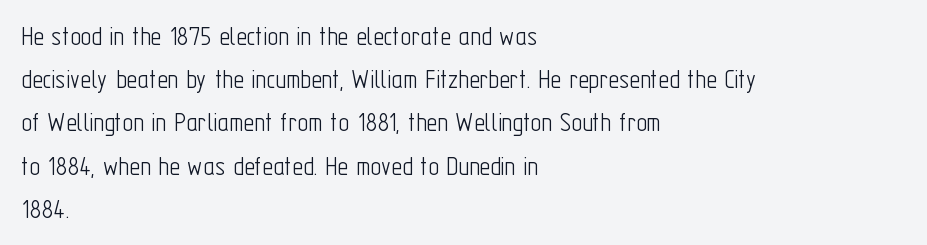
The image shows 29 px light, condensed sans-serif type, upright; set left-aligned, normal line spacing (1.49x), normal letter spacing, not underlined; low stroke contrast and a medium x-height.
